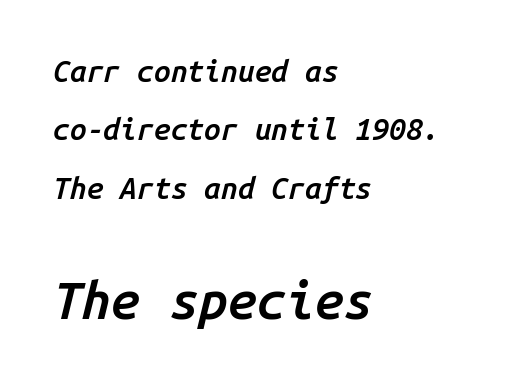
The compositor pushed each line to the left boundary. Each letter, wide or thin by design, is forced into the same width here. Quick note: interline space is abundant. Tracking here is standard; glyphs follow each other at the usual distance. Typesetter's note — lower block bumped up in size, upper block left smaller.
